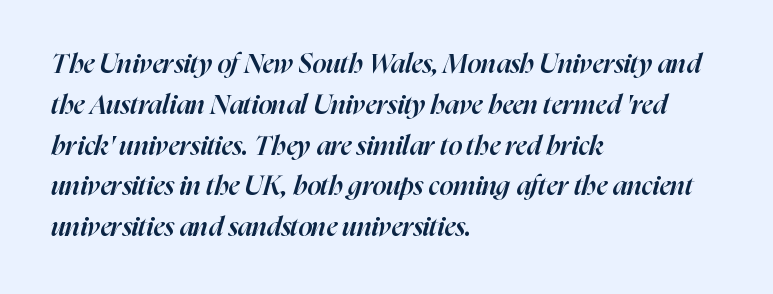
Regular leading. Casual observation: everything's shoved over to the left. Letter spacing: default. Words float on clear page, feet unadorned.
